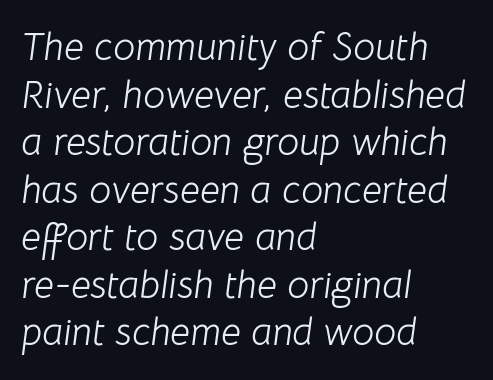
The type is set solid horizontally, with unmodified tracking. Observe the lean: these are italic letterforms. Reading down the block, your eye returns to a fixed left position each line. The letters advance in unequal steps, a hallmark of proportional type.
